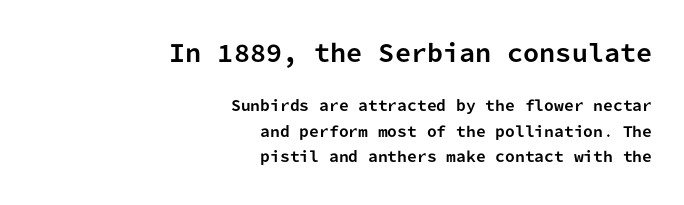
The image shows 23 px bold type, upright; set right-aligned, line spacing 1.82x, normal letter spacing, not underlined; the first (top) block is 1.64x larger.
